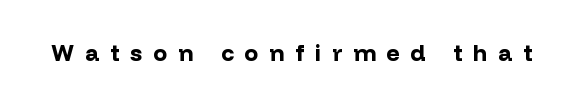
Q: Is the text bold? A: Yes.
Q: Is the text italic (slanted)? A: No, it is upright.
Q: Is the text underlined? A: No.
Q: Is the spacing between letters normal or unusually wide? A: Unusually wide.
